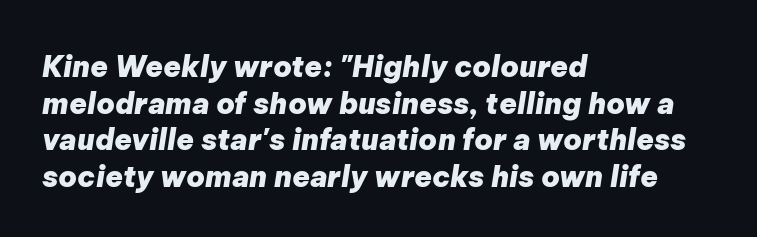
The glyphs have the mass of a bold cut. Between one letter and the next there's only the usual sliver of space. In terms of posture, this sample is oblique. Just letters on the line, the space beneath them empty. Reading down the column, the eye jumps a familiar distance to each next line. The letters advance in unequal steps, a hallmark of proportional type.
